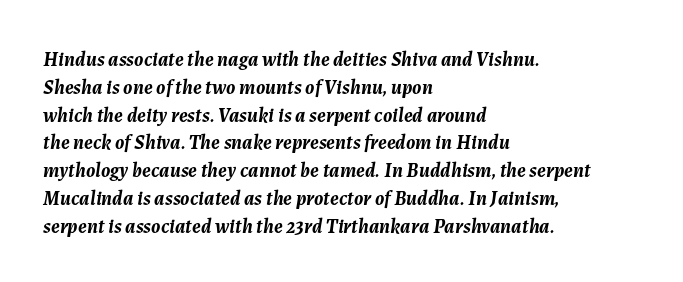
In CSS terms this would be text-align: left. Tracking value appears to be zero — textbook default spacing. Honestly, the row spacing looks completely unremarkable. The glyphs look as if they've been sheared to an angle. Decoration check: the copy has no underline.
